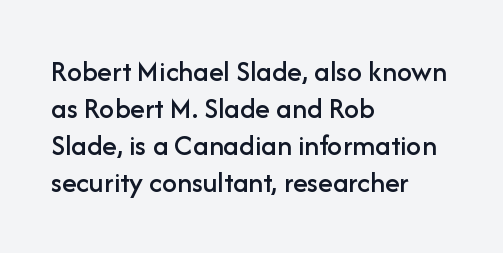
The image shows 30 px sans-serif type, upright; set left-aligned, line spacing 1.23x, normal letter spacing, not underlined; low stroke contrast and a medium x-height.
